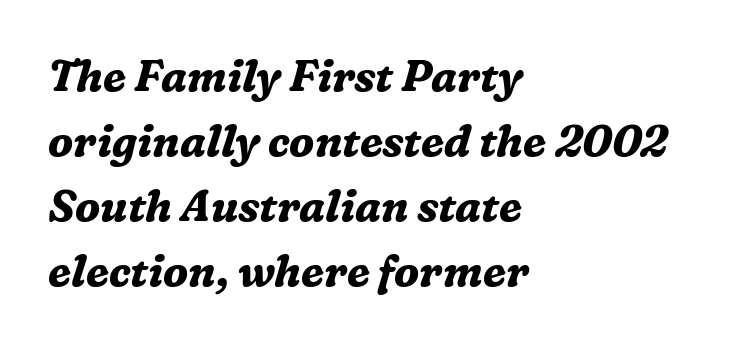
A classic flush-left, rag-right setting is used for this passage. Reading down the column, the eye jumps a familiar distance to each next line. Typesetter's note: full bold, strokes at maximum text heaviness. The text carries the slant typical of an italic or oblique font.
